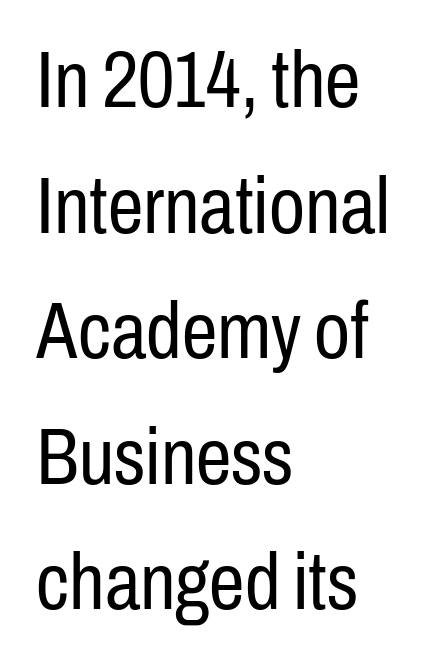
The image shows 80 px regular-weight, condensed sans-serif type, upright; set left-aligned, normal line spacing (1.57x), normal letter spacing, not underlined; low stroke contrast and a medium x-height.
